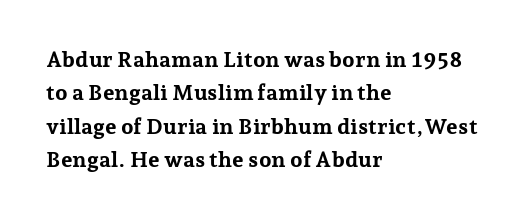
Q: Is the text bold? A: Yes.
Q: Is the text italic (slanted)? A: No, it is upright.
Q: Is the text underlined? A: No.
Q: How is the paragraph aligned? A: Left-aligned.
Q: Is the spacing between letters normal or unusually wide? A: Normal.
Q: Is the spacing between lines tight, normal or loose? A: Normal.
